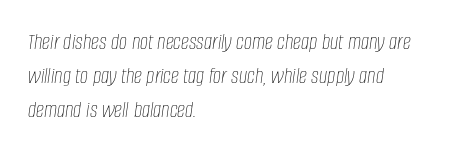
The strokes are not fattened; the text isn't bold. Style check: oblique. Students, observe: this is what conventionally led text looks like. Every row of glyphs begins at an identical x-position on the left.
